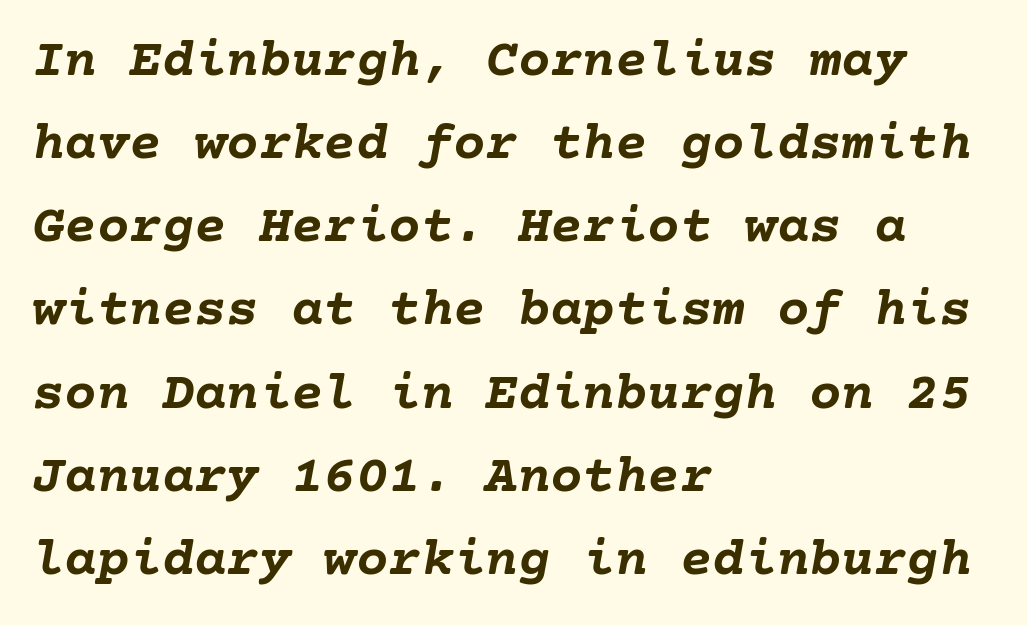
Strong, thick strokes mark this as bold type. The face used here has a pronounced slope to its letters. The glyphs are unaccompanied by any horizontal stroke below them. These lines are set flush left with a ragged right edge. The line-height multiplier appears to be the usual default. Here the glyphs are tracked normally, forming tight word shapes.
